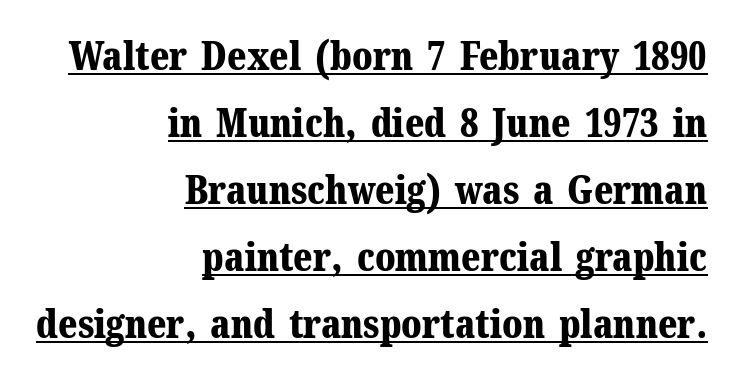
Q: Is the text bold? A: Yes.
Q: Is the text italic (slanted)? A: No, it is upright.
Q: Is the typeface a serif or a sans-serif typeface? A: Serif.
Q: Is the text underlined? A: Yes.
Q: How is the paragraph aligned? A: Right-aligned.
Q: Is the spacing between letters normal or unusually wide? A: Normal.
Q: Width (condensed, normal, or wide)? A: Normal.
Q: Stroke contrast? A: Medium.
Q: x-height? A: Medium.
Q: Monospaced? A: No.
